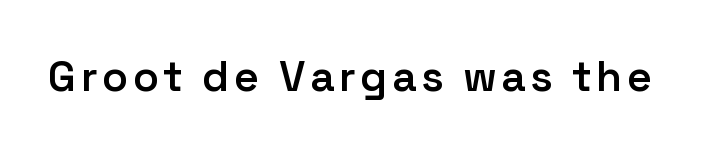
{"serif": "no", "italic": "no", "bold": "semi", "weight": "semibold", "width": "normal", "stroke_contrast": "low", "x_height": "medium", "monospaced": "no", "underline": "no", "glyph_px": 43}
